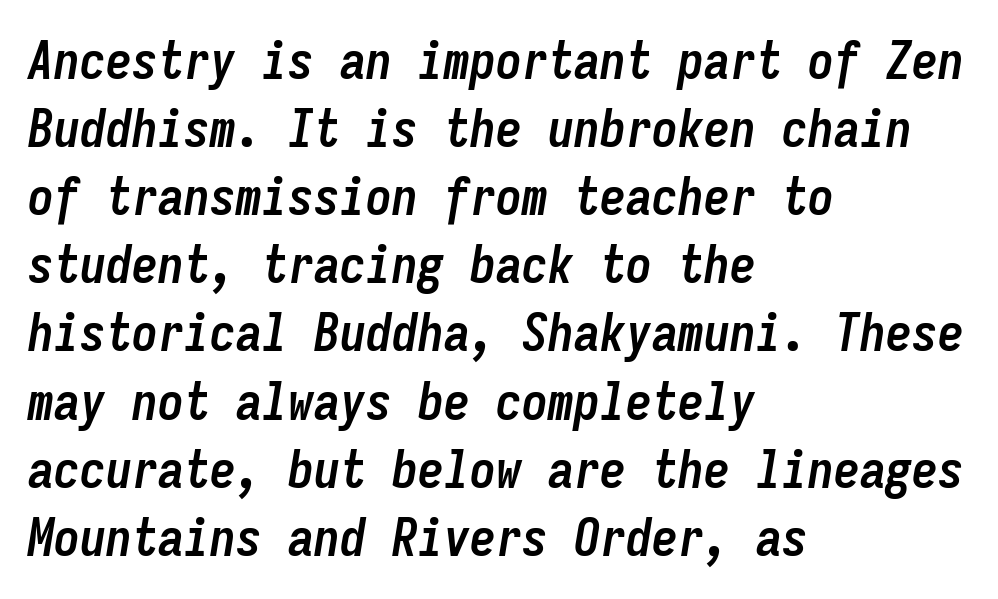
The lines in this sample share a left origin and differ only in where they stop. Does the lettering tilt? It does — this is italic. Evenly set lines give the paragraph a standard silhouette. The face used here has the dense, thick strokes of a bold.
